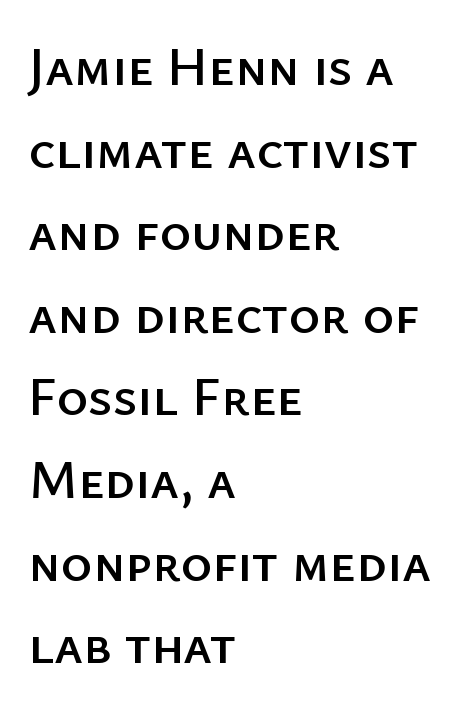
{"serif": "no", "italic": "no", "width": "normal", "stroke_contrast": "low", "x_height": "medium", "monospaced": "no", "underline": "no", "align": "left", "line_spacing": "normal", "line_spacing_ratio": 1.53, "letter_spacing": "normal", "letter_spacing_em": 0.0, "glyph_px": 54}
